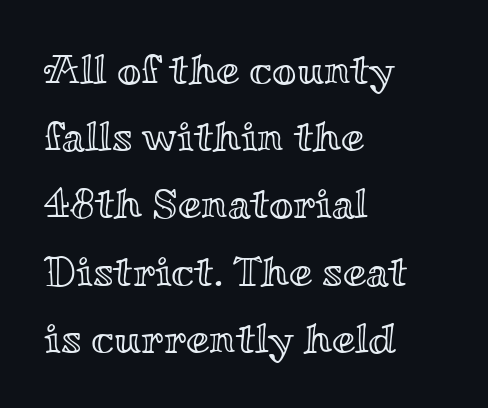
Q: Is the text italic (slanted)? A: No, it is upright.
Q: Is the text underlined? A: No.
Q: How is the paragraph aligned? A: Left-aligned.
Q: Is the spacing between letters normal or unusually wide? A: Normal.
Q: Is the spacing between lines tight, normal or loose? A: Normal.
Q: Width (condensed, normal, or wide)? A: Wide.
Q: x-height? A: Small.
Q: Monospaced? A: No.
